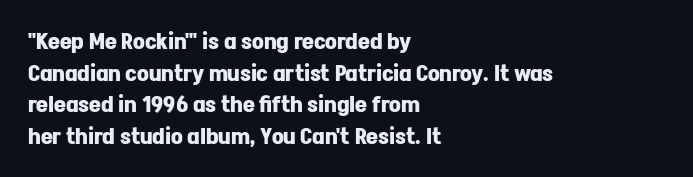
Q: Is the text bold? A: Yes.
Q: Is the text italic (slanted)? A: No, it is upright.
Q: Is the text underlined? A: No.
Q: How is the paragraph aligned? A: Left-aligned.
Q: Is the spacing between letters normal or unusually wide? A: Normal.
Q: Is the spacing between lines tight, normal or loose? A: Normal.
